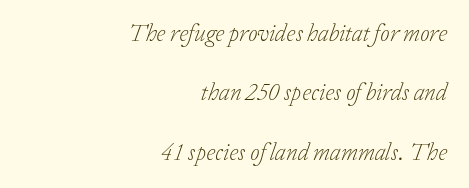
Observe the ordinary spacing: letters are neighbours, not strangers. Right-aligned paragraph, ragged on the left. The font sits on the lighter half of the weight spectrum, regular included. The rendering applies a slant to the glyphs.
